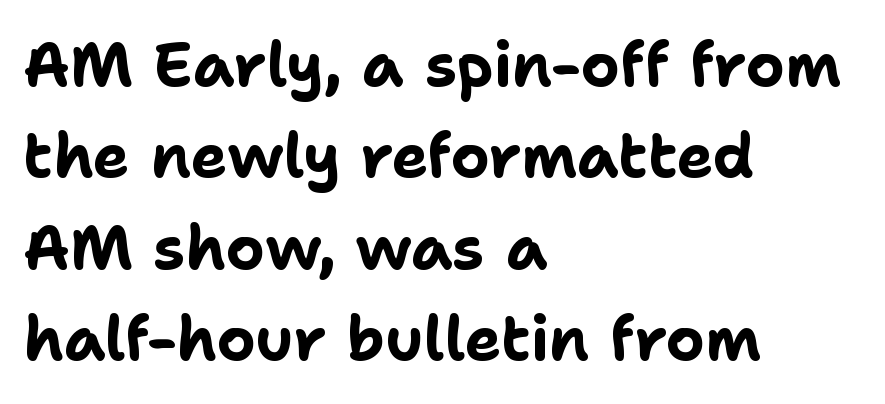
Compared with a centered layout, this one pins lines to the left instead. Descender tails drop into unmarked territory. You can tell it's not italic because the verticals are truly vertical. The font family rendered here belongs to the sans-serif group. Does extra space separate the letters? No, they use regular spacing. Does the weight exceed regular? Yes, all the way to bold.
